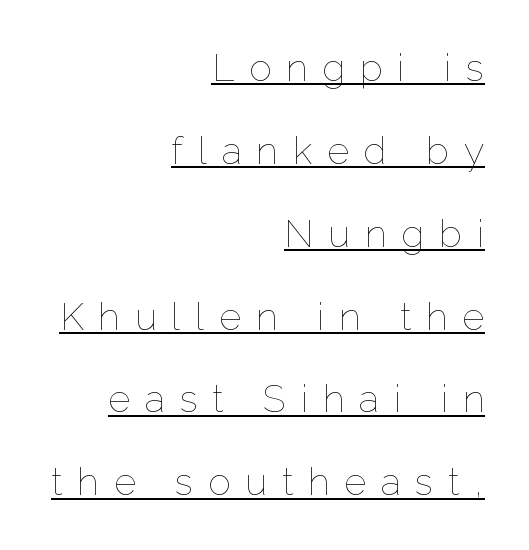
The image shows 38 px thin type, upright; set right-aligned, loose line spacing (2.18x), unusually wide letter spacing (+0.39 em), underlined; low stroke contrast and a medium x-height.
